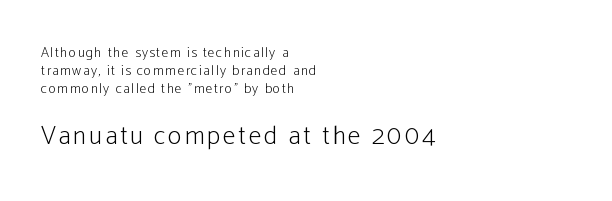
{"italic": "no", "bold": "no", "underline": "no", "align": "left", "line_spacing": "normal", "line_spacing_ratio": 1.27, "larger_block": "second", "size_ratio": 1.86, "glyph_px": 26}
